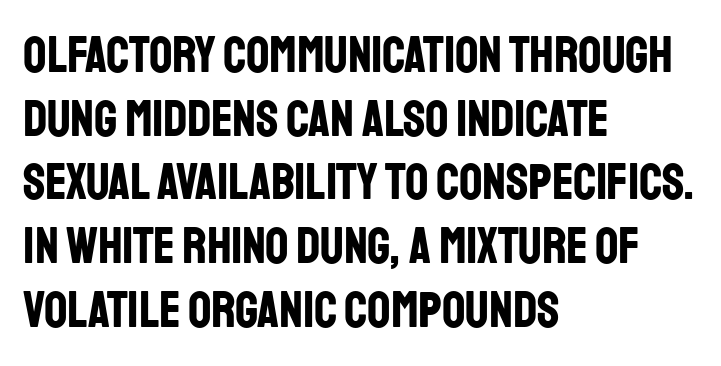
{"serif": "no", "italic": "no", "bold": "yes", "weight": "bold", "width": "condensed", "stroke_contrast": "low", "x_height": "large", "monospaced": "no", "underline": "no", "align": "left", "line_spacing": "normal", "line_spacing_ratio": 1.25, "letter_spacing": "normal", "letter_spacing_em": 0.0, "glyph_px": 51}
